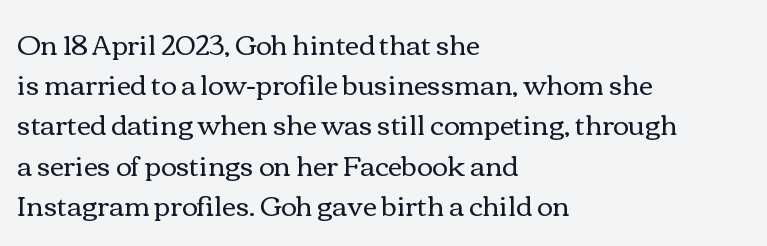
{"italic": "no", "bold": "no", "underline": "no", "align": "left", "line_spacing": "normal", "line_spacing_ratio": 1.49, "letter_spacing": "normal", "letter_spacing_em": 0.0, "glyph_px": 27}
